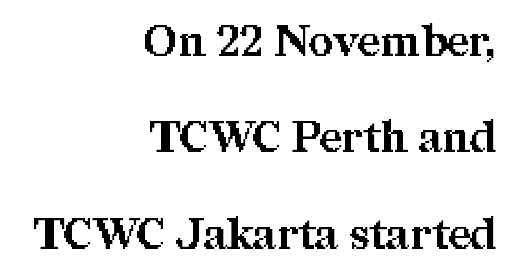
Q: Is the text bold? A: Yes.
Q: Is the text italic (slanted)? A: No, it is upright.
Q: Is the typeface a serif or a sans-serif typeface? A: Serif.
Q: Is the text underlined? A: No.
Q: How is the paragraph aligned? A: Right-aligned.
Q: Is the spacing between letters normal or unusually wide? A: Normal.
Q: Is the spacing between lines tight, normal or loose? A: Loose.
Q: Width (condensed, normal, or wide)? A: Normal.
Q: Stroke contrast? A: Medium.
Q: x-height? A: Medium.
Q: Monospaced? A: No.
